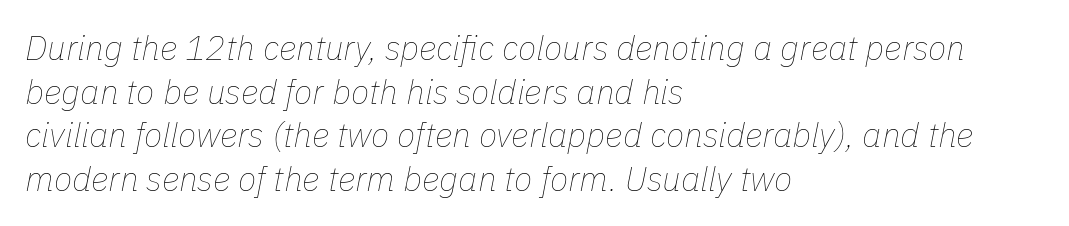
Q: Is the text bold? A: No.
Q: Is the text italic (slanted)? A: Yes, it leans right by about 11 degrees.
Q: Is the text underlined? A: No.
Q: How is the paragraph aligned? A: Left-aligned.
Q: Is the spacing between letters normal or unusually wide? A: Normal.
Q: Is the spacing between lines tight, normal or loose? A: Normal.
Q: Width (condensed, normal, or wide)? A: Normal.
Q: Stroke contrast? A: Low.
Q: x-height? A: Medium.
Q: Monospaced? A: No.
